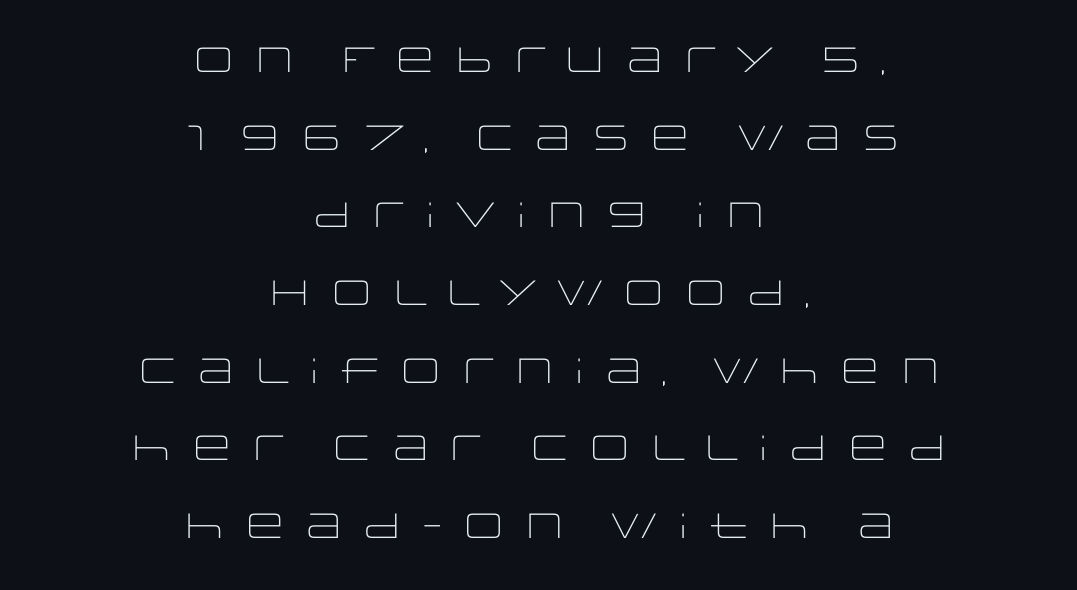
The image shows 35 px light, wide sans-serif type, upright; set centered, loose line spacing (2.22x), unusually wide letter spacing (+0.2 em), not underlined; low stroke contrast and a large x-height.
